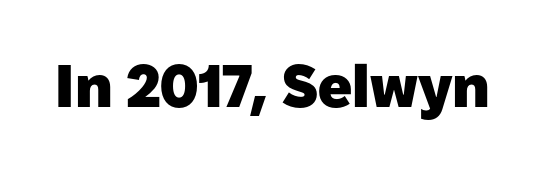
Words float on clear page, feet unadorned. Notice how the stems are strictly vertical — no italics here. A typesetter would call this proportional, since set widths differ per character. Short note: letters normally spaced.
